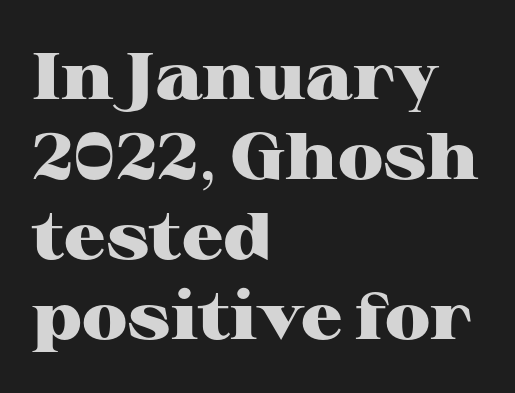
The image shows 65 px heavy, wide serif type, upright; set left-aligned, line spacing 1.23x, normal letter spacing, not underlined; high stroke contrast and a medium x-height.
